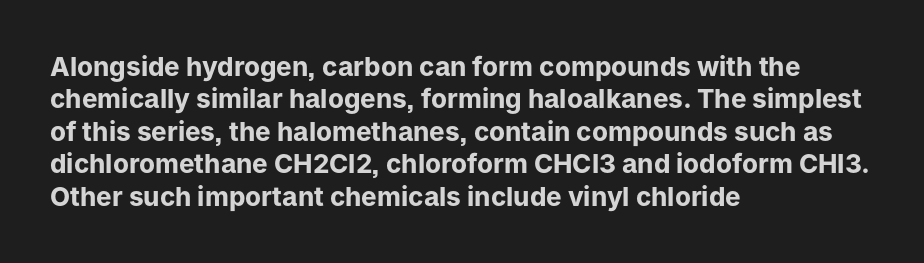
The image shows 26 px bold type, upright; set left-aligned, normal line spacing (1.25x), normal letter spacing, not underlined.
